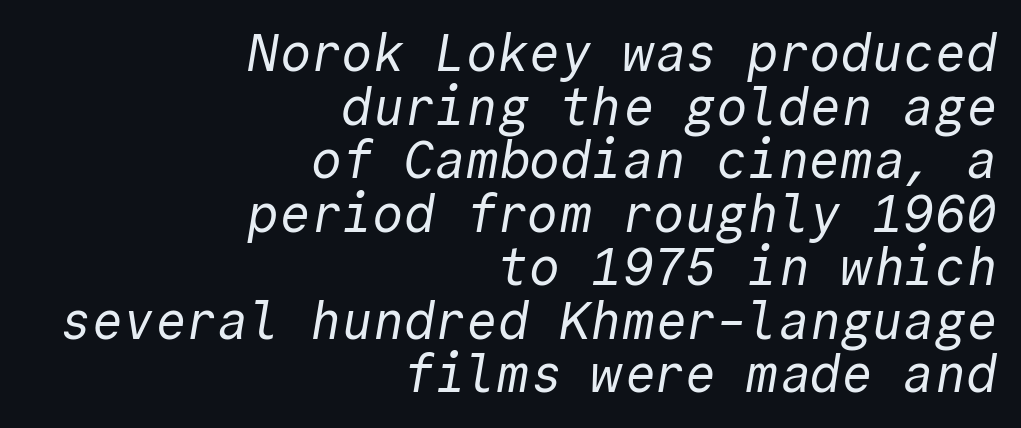
Q: Is the text bold? A: No.
Q: Is the typeface a serif or a sans-serif typeface? A: Sans-serif.
Q: Is the text underlined? A: No.
Q: How is the paragraph aligned? A: Right-aligned.
Q: Is the spacing between letters normal or unusually wide? A: Normal.
Q: Is the spacing between lines tight, normal or loose? A: Tight.
Q: Width (condensed, normal, or wide)? A: Normal.
Q: x-height? A: Medium.
Q: Monospaced? A: Yes.
